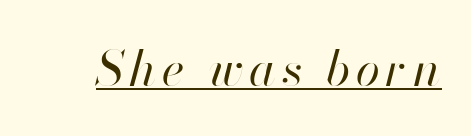
The rendering applies a slant to the glyphs. Vertical stems look standard width or narrower in stroke. The specimen includes a rule beneath the text block's lines. Each letter keeps its own natural width here, so spacing adapts to shape.
